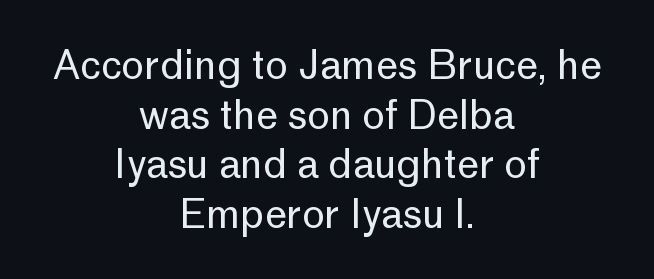
{"serif": "no", "italic": "no", "bold": "no", "weight": "regular", "width": "normal", "stroke_contrast": "low", "x_height": "medium", "monospaced": "no", "underline": "no", "align": "center", "line_spacing": "normal", "line_spacing_ratio": 1.27, "letter_spacing": "normal", "letter_spacing_em": 0.0, "glyph_px": 39}
